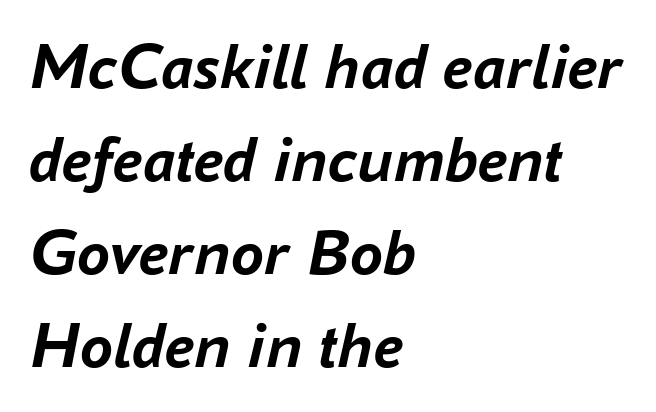
You could call the tracking neutral — neither tight nor loose. Teacher's note: observe the even left margin — that is flush-left alignment. The characters look thick and weighty, a clear bold. When letters slant like this, we call the style italic. If you measured baseline to baseline, you'd find a middling distance. Is this a fixed-width face? No — the glyphs have proportional, varying widths.
